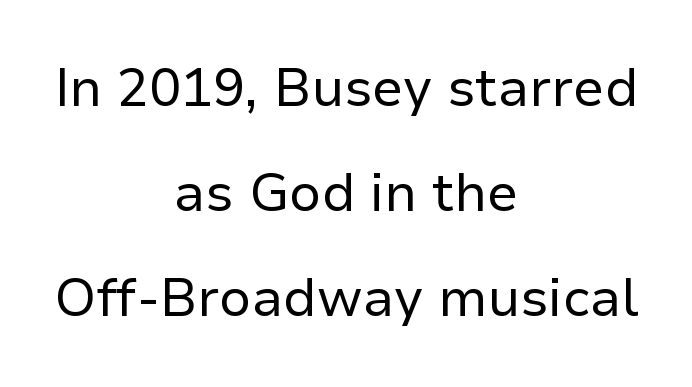
The font is comparable to plain body text, perhaps lighter. Style check: upright. The face used here is proportionally spaced, like ordinary book or web type. Both edges are ragged and mirror each other, which tells us the setting is centered. Widely set lines give the paragraph a tall, airy silhouette.
